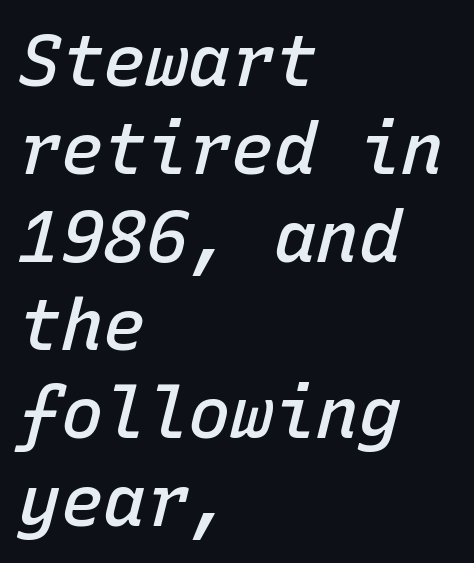
Look at the tracking — it's just the regular setting, nothing added. These lines are rendered in a fixed-pitch font. Every row of glyphs begins at an identical x-position on the left. Every character sits at an angle, as italics do.
